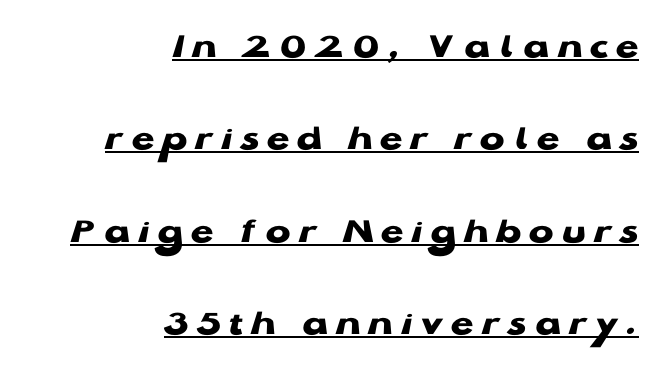
The strokes are fattened all the way to bold. Is there an underline? Yes — a line sits under the letters. Where is the straight margin? On the right. The designer dialed line spacing up above the default. Font category for this specimen: sans-serif.
